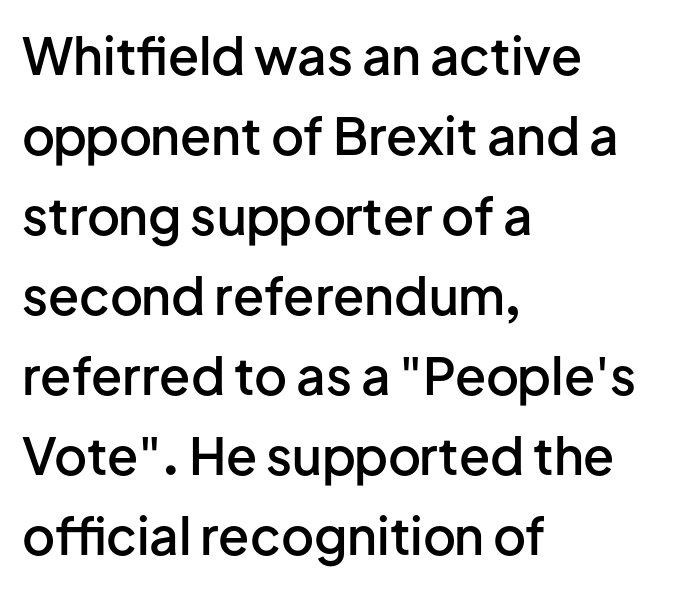
Q: Is the text bold? A: Semi-bold.
Q: Is the text italic (slanted)? A: No, it is upright.
Q: Is the typeface a serif or a sans-serif typeface? A: Sans-serif.
Q: Is the text underlined? A: No.
Q: How is the paragraph aligned? A: Left-aligned.
Q: Is the spacing between letters normal or unusually wide? A: Normal.
Q: Is the spacing between lines tight, normal or loose? A: Normal.
Q: Width (condensed, normal, or wide)? A: Normal.
Q: Stroke contrast? A: Low.
Q: x-height? A: Medium.
Q: Monospaced? A: No.
